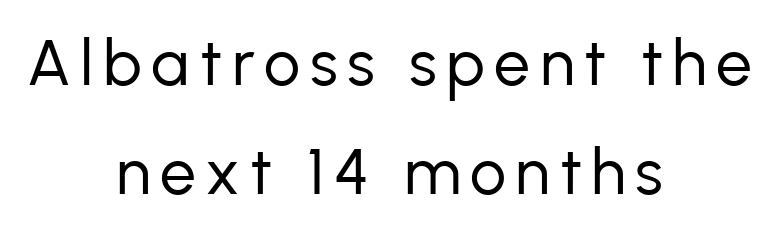
Quick note: underline off. Looks like regular typesetting: each glyph gets only the width it needs. A student would call this center alignment; a typographer would say set centered. Classification — sans serif. This is the regular roman posture of the typeface.
